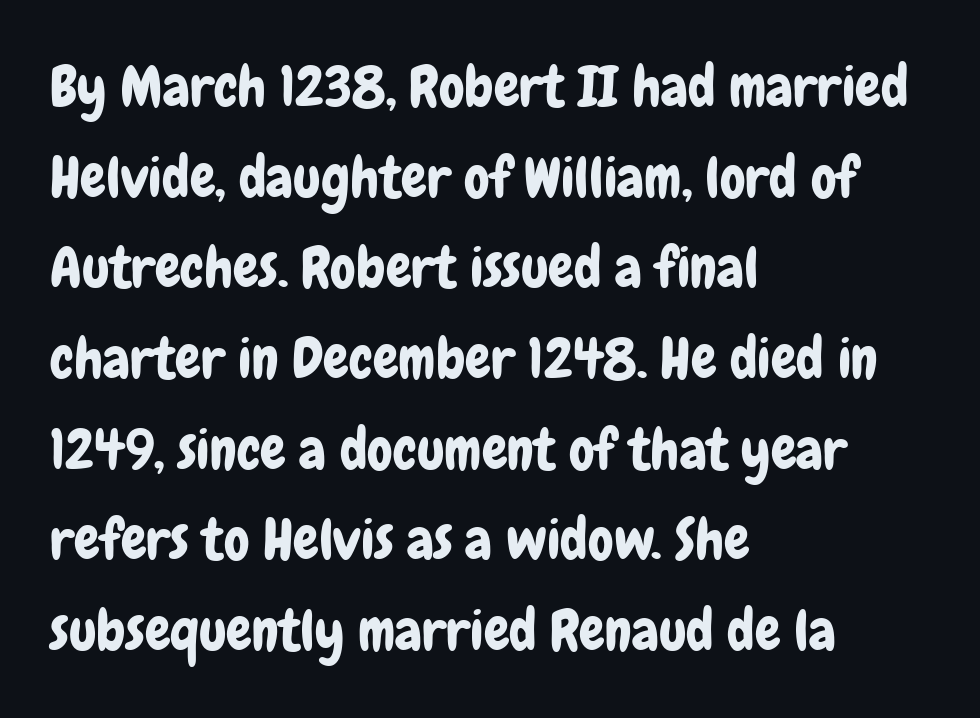
Q: Is the text italic (slanted)? A: No, it is upright.
Q: Is the typeface a serif or a sans-serif typeface? A: Sans-serif.
Q: Is the text underlined? A: No.
Q: How is the paragraph aligned? A: Left-aligned.
Q: Is the spacing between letters normal or unusually wide? A: Normal.
Q: Is the spacing between lines tight, normal or loose? A: Normal.
Q: Width (condensed, normal, or wide)? A: Condensed.
Q: Stroke contrast? A: Low.
Q: x-height? A: Medium.
Q: Monospaced? A: No.
